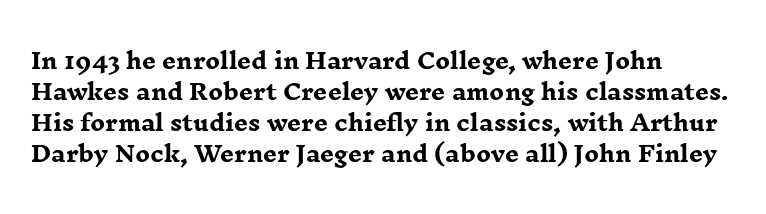
{"italic": "no", "bold": "yes", "underline": "no", "align": "left", "line_spacing": "normal", "line_spacing_ratio": 1.41, "letter_spacing": "normal", "letter_spacing_em": 0.0, "glyph_px": 22}
